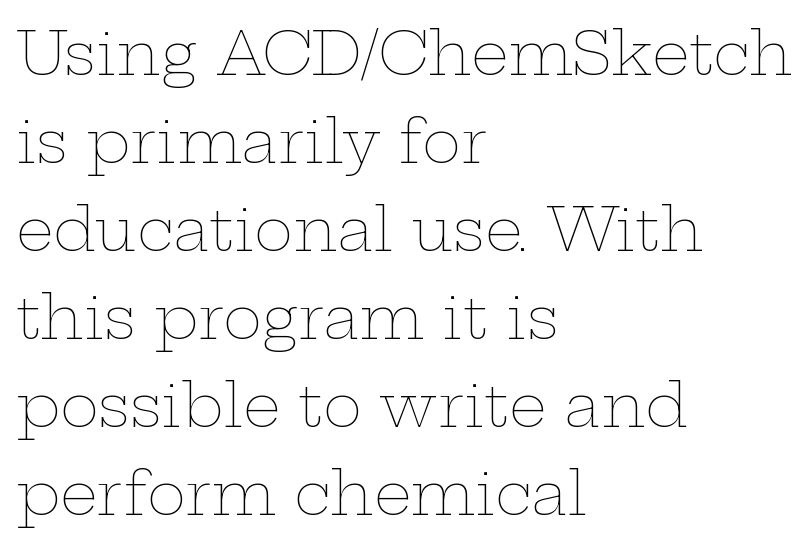
The image shows 59 px thin, wide type, upright; set left-aligned, normal line spacing (1.49x), normal letter spacing, not underlined; low stroke contrast and a medium x-height.
